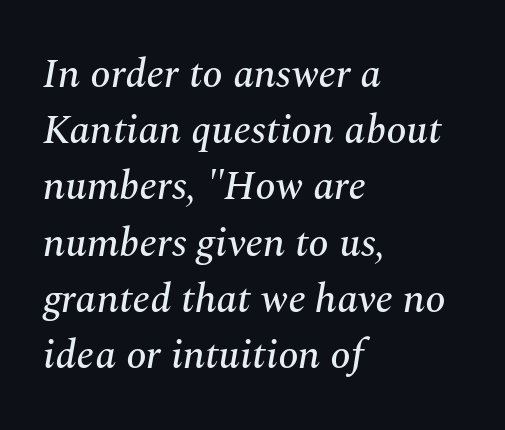
Q: Is the text italic (slanted)? A: Yes, it leans right by about 10 degrees.
Q: Is the typeface a serif or a sans-serif typeface? A: Serif.
Q: Is the text underlined? A: No.
Q: How is the paragraph aligned? A: Left-aligned.
Q: Is the spacing between letters normal or unusually wide? A: Normal.
Q: Is the spacing between lines tight, normal or loose? A: Normal.
Q: Width (condensed, normal, or wide)? A: Normal.
Q: Stroke contrast? A: Medium.
Q: x-height? A: Medium.
Q: Monospaced? A: No.
